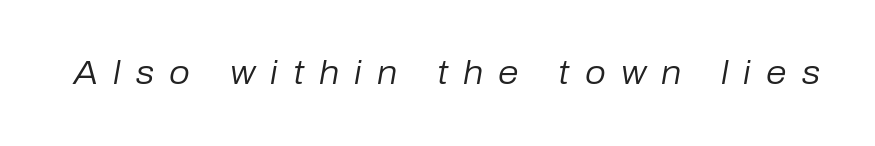
The image shows 33 px regular-weight type, italic (leaning right); set unusually wide letter spacing (+0.46 em), not underlined; low stroke contrast and a medium x-height.
